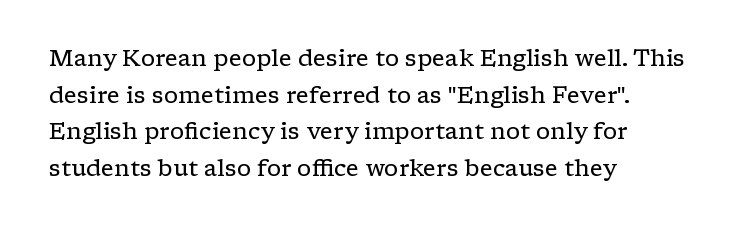
The image shows 23 px text type, upright; set left-aligned, normal line spacing (1.59x), normal letter spacing, not underlined.
